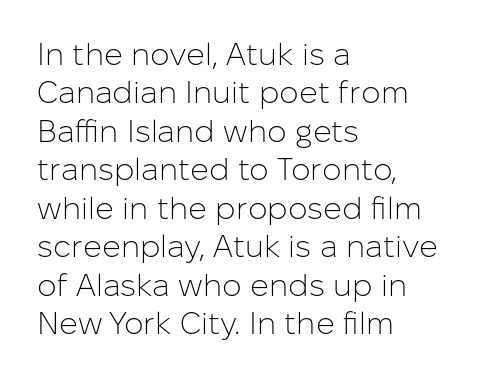
{"serif": "no", "italic": "no", "bold": "no", "weight": "light", "width": "normal", "stroke_contrast": "low", "x_height": "medium", "monospaced": "no", "underline": "no", "align": "left", "line_spacing_ratio": 1.24, "letter_spacing": "normal", "letter_spacing_em": 0.0, "glyph_px": 31}
